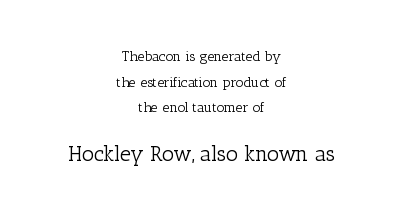
Q: Is the text bold? A: No.
Q: Is the text italic (slanted)? A: No, it is upright.
Q: Is the text underlined? A: No.
Q: How is the paragraph aligned? A: Centered.
Q: Is the spacing between letters normal or unusually wide? A: Normal.
Q: Which block of text is set in a larger size, the first (top) or the second (bottom)? A: The second (bottom) one.
